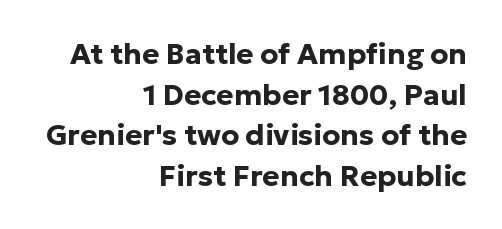
Serifs: no, the terminals of the letterforms are clean. If you drew a line through each stem, it would be perfectly vertical. The face used here is rendered with its standard letterfit. Letters rest on an invisible, unmarked baseline. The block of text has a typical density, with ordinary space between rows.
